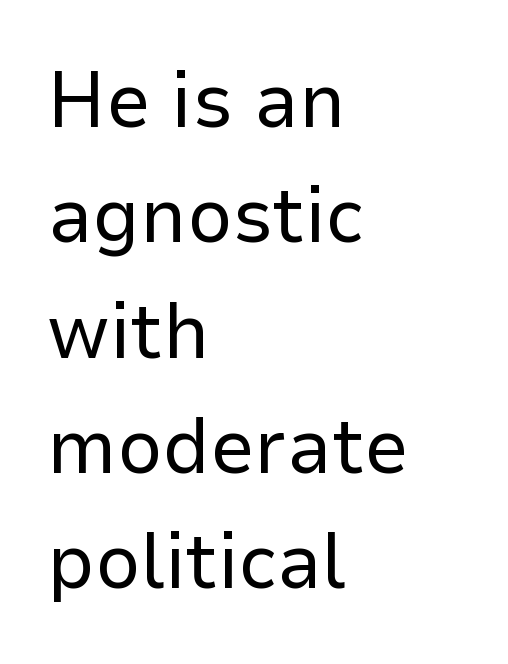
{"serif": "no", "italic": "no", "bold": "no", "weight": "regular", "width": "normal", "stroke_contrast": "low", "x_height": "medium", "monospaced": "no", "underline": "no", "align": "left", "line_spacing": "normal", "line_spacing_ratio": 1.46, "letter_spacing": "normal", "letter_spacing_em": 0.0, "glyph_px": 79}
